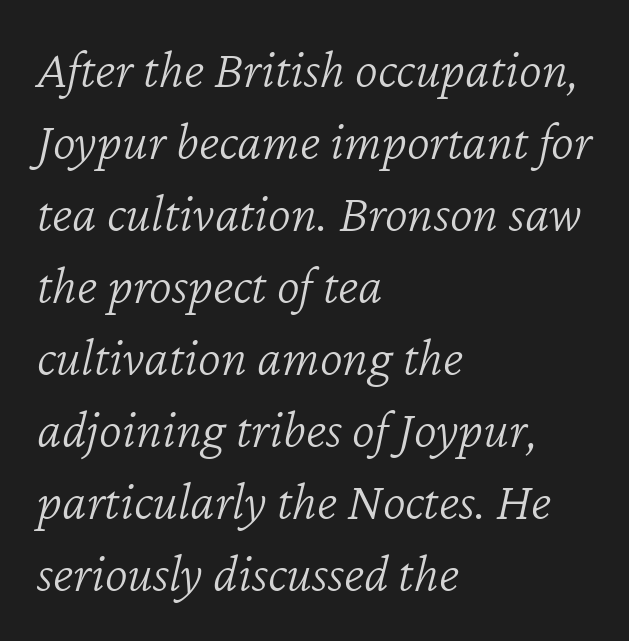
Proportional: the letters do not fall into vertical columns. The lines in this sample share a left origin and differ only in where they stop. Lines of text with bare space underneath. Characters are canted at an angle relative to the baseline's perpendicular. Caption: face not bold, strokes unweighted.
